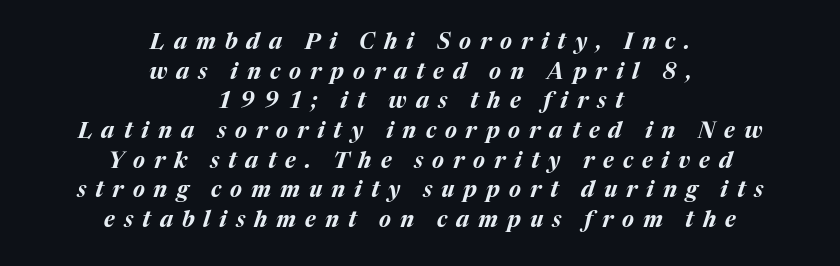
The image shows 22 px bold type, italic (leaning right); set centered, normal line spacing (1.35x), unusually wide letter spacing (+0.41 em), not underlined.
